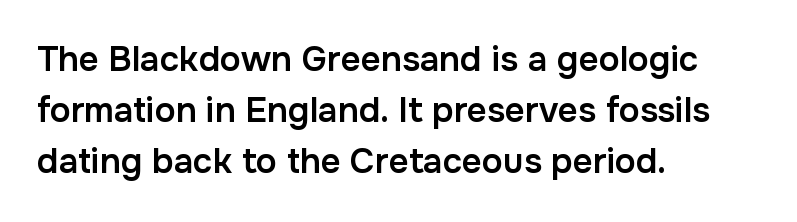
{"serif": "no", "italic": "no", "bold": "semi", "weight": "semibold", "width": "normal", "stroke_contrast": "low", "x_height": "medium", "monospaced": "no", "underline": "no", "align": "left", "line_spacing": "normal", "line_spacing_ratio": 1.46, "letter_spacing": "normal", "letter_spacing_em": 0.0, "glyph_px": 35}
